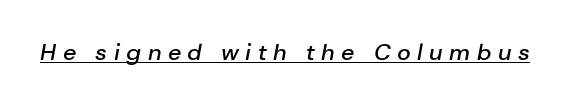
The font's italic variant was chosen for this text. I'd describe the lettering as semibold — firm but not a full bold. The tracking reads as deliberately expanded to a designer's eye. Quick note: underline on.
